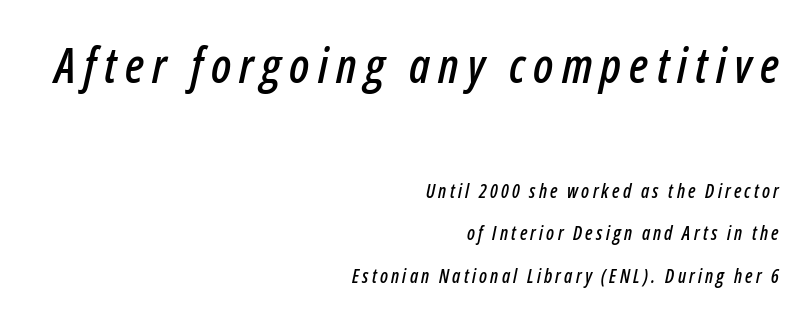
Q: Is the text italic (slanted)? A: Yes, it leans right by about 12 degrees.
Q: Is the text underlined? A: No.
Q: How is the paragraph aligned? A: Right-aligned.
Q: Is the spacing between lines tight, normal or loose? A: Loose.
Q: Which block of text is set in a larger size, the first (top) or the second (bottom)? A: The first (top) one.
Q: Width (condensed, normal, or wide)? A: Condensed.
Q: Stroke contrast? A: Low.
Q: x-height? A: Medium.
Q: Monospaced? A: No.
